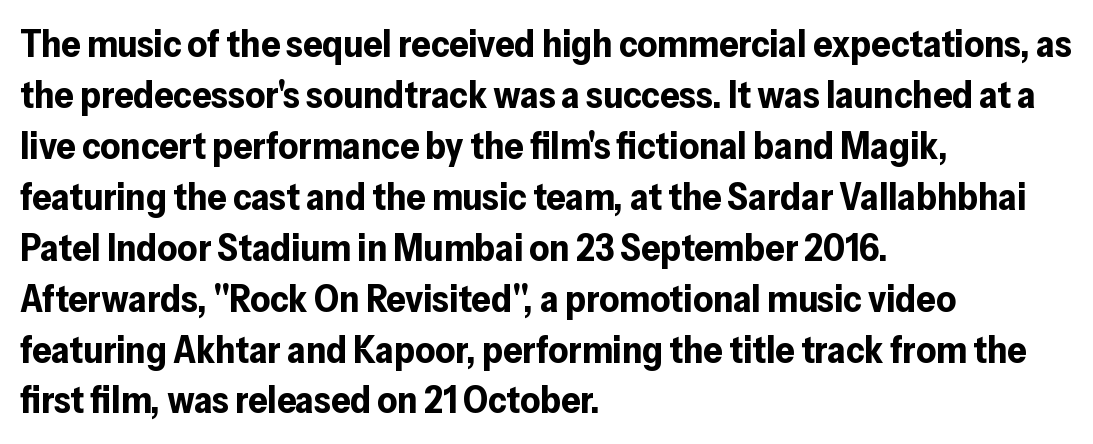
The text was rendered using a sans face with plain stroke endings. The lines sit at an ordinary, default distance from one another. Glance below the letters and you will spot only blank space. Its strokes are broad and dark, the hallmark of bold type.
